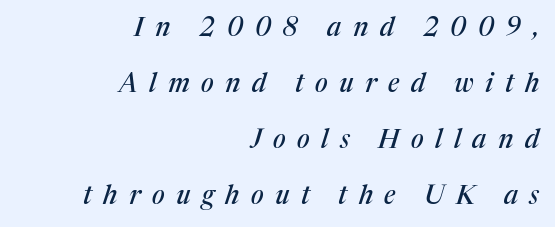
{"italic": "yes", "lean": "right", "slant_degrees": 17, "underline": "no", "align": "right", "line_spacing": "loose", "line_spacing_ratio": 2.15, "letter_spacing": "wide", "letter_spacing_em": 0.44, "glyph_px": 26}
